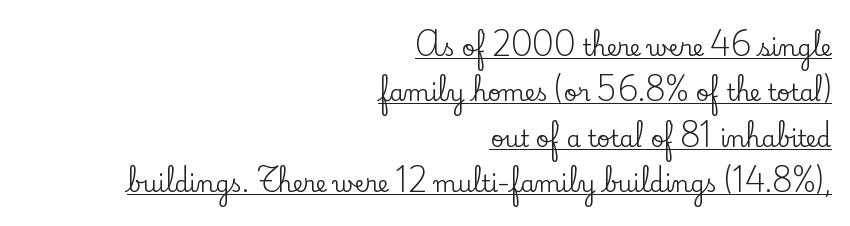
The specimen includes a rule beneath the text block's lines. One glance says open: line gaps are wider than usual. How are the letters spaced? Ordinarily, with no added tracking. Which margin do the lines hug? The right one — the left edge is uneven. Rendered with straight, roman letterforms.
